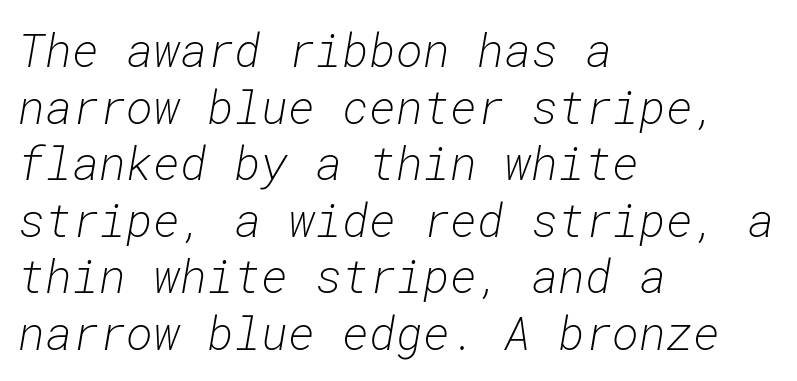
{"italic": "yes", "lean": "right", "slant_degrees": 10, "bold": "no", "weight": "light", "width": "normal", "stroke_contrast": "low", "x_height": "medium", "monospaced": "yes", "underline": "no", "align": "left", "line_spacing_ratio": 1.23, "letter_spacing": "normal", "letter_spacing_em": 0.0, "glyph_px": 46}
